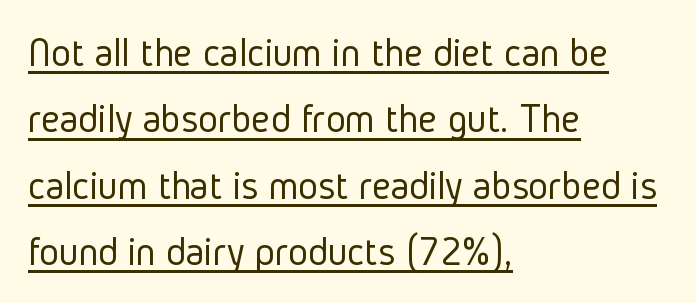
{"serif": "no", "italic": "no", "bold": "no", "weight": "light", "width": "condensed", "stroke_contrast": "low", "x_height": "medium", "monospaced": "no", "underline": "yes", "align": "left", "line_spacing": "normal", "line_spacing_ratio": 1.58, "letter_spacing": "normal", "letter_spacing_em": 0.0, "glyph_px": 42}
